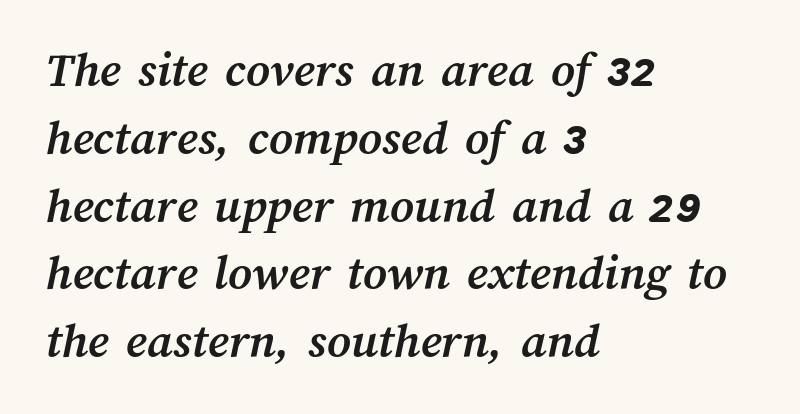
Q: Is the text bold? A: Yes.
Q: Is the text underlined? A: No.
Q: How is the paragraph aligned? A: Left-aligned.
Q: Is the spacing between letters normal or unusually wide? A: Normal.
Q: Is the spacing between lines tight, normal or loose? A: Normal.
Q: Width (condensed, normal, or wide)? A: Normal.
Q: Stroke contrast? A: Medium.
Q: x-height? A: Medium.
Q: Monospaced? A: No.
